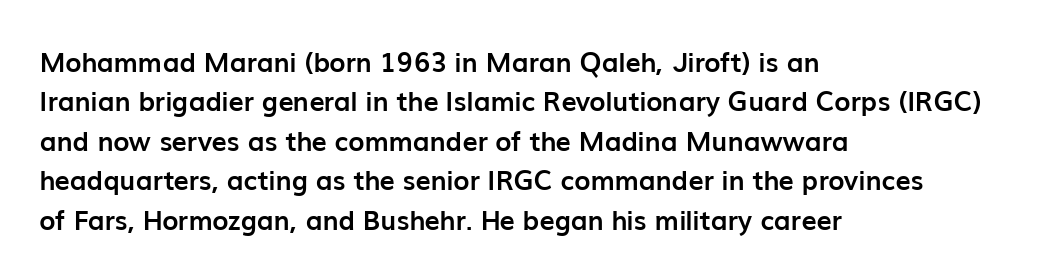
The image shows 27 px bold type, upright; set left-aligned, normal line spacing (1.46x), normal letter spacing, not underlined.
